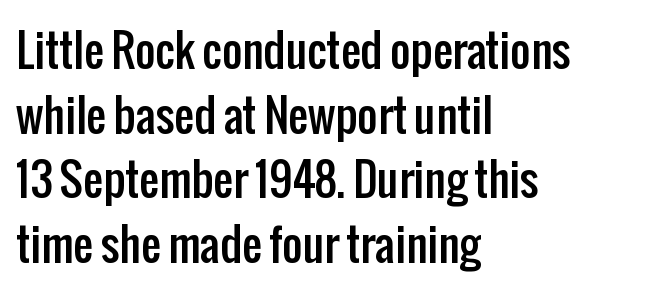
{"serif": "no", "italic": "no", "width": "condensed", "stroke_contrast": "low", "x_height": "medium", "monospaced": "no", "underline": "no", "align": "left", "line_spacing": "normal", "line_spacing_ratio": 1.47, "letter_spacing": "normal", "letter_spacing_em": 0.0, "glyph_px": 44}
